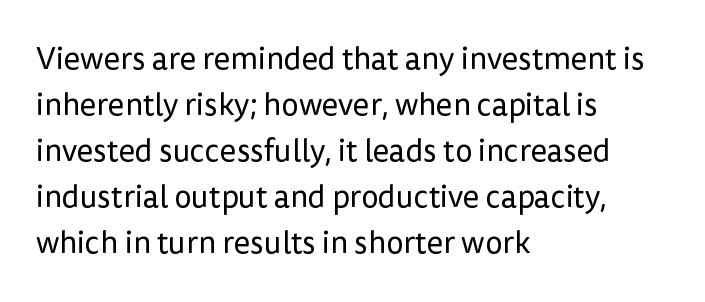
Q: Is the text bold? A: No.
Q: Is the text italic (slanted)? A: No, it is upright.
Q: Is the typeface a serif or a sans-serif typeface? A: Sans-serif.
Q: Is the text underlined? A: No.
Q: How is the paragraph aligned? A: Left-aligned.
Q: Is the spacing between letters normal or unusually wide? A: Normal.
Q: Is the spacing between lines tight, normal or loose? A: Normal.
Q: Width (condensed, normal, or wide)? A: Normal.
Q: Stroke contrast? A: Low.
Q: x-height? A: Medium.
Q: Monospaced? A: No.
